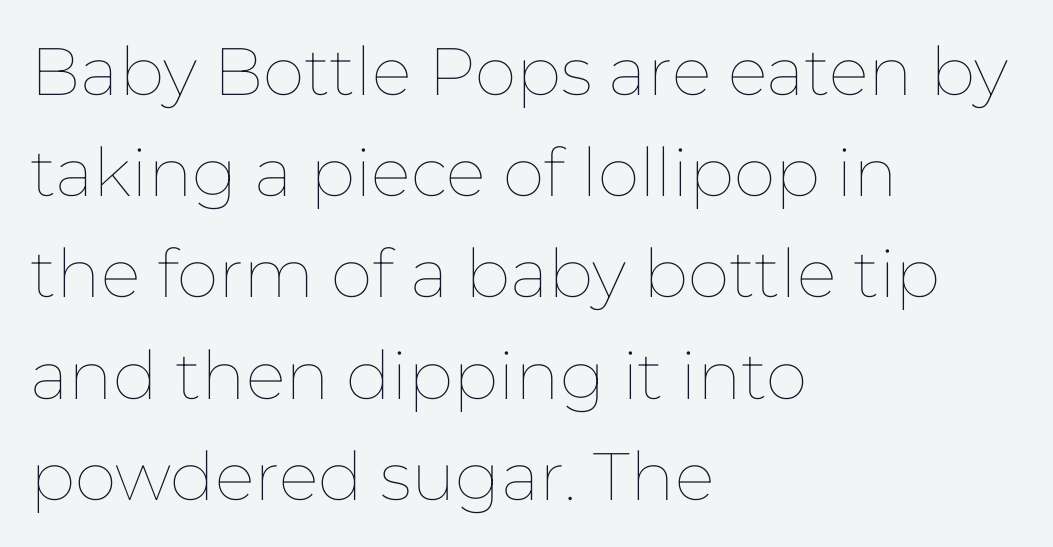
{"italic": "no", "bold": "no", "weight": "thin", "width": "normal", "stroke_contrast": "low", "x_height": "medium", "monospaced": "no", "underline": "no", "align": "left", "line_spacing": "normal", "line_spacing_ratio": 1.51, "letter_spacing": "normal", "letter_spacing_em": 0.0, "glyph_px": 67}
